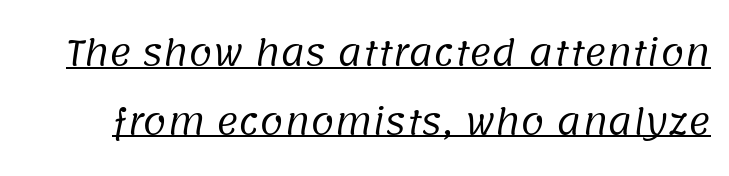
This is underlined copy, the kind a proofreader might mark for attention. Each letter keeps its own natural width here, so spacing adapts to shape. The type family on display is of the sans-serif kind. Summary of weight: not heavy and not bold.
